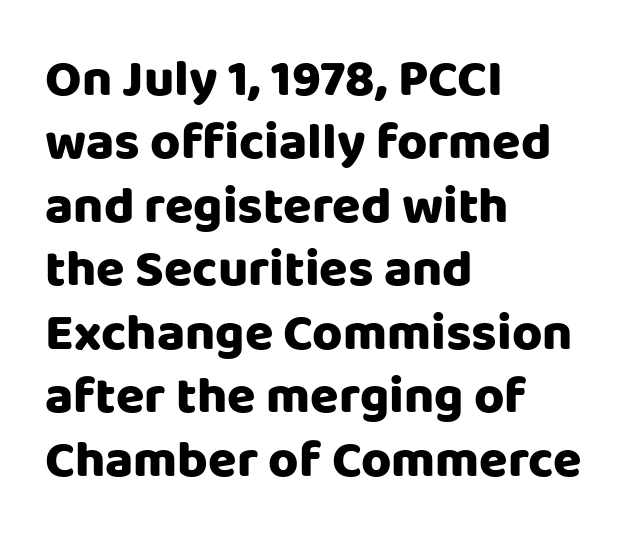
{"serif": "no", "italic": "no", "width": "normal", "stroke_contrast": "low", "x_height": "large", "monospaced": "no", "underline": "no", "align": "left", "line_spacing_ratio": 1.22, "letter_spacing": "normal", "letter_spacing_em": 0.0, "glyph_px": 52}
